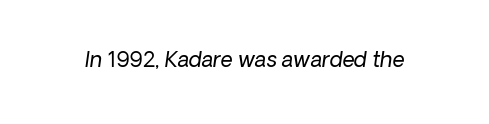
The passage shown has conventional tracking throughout. Every character sits at an angle, as italics do. A quiet, ordinary-to-light weight characterises the typeface. No word sits above an underline.
